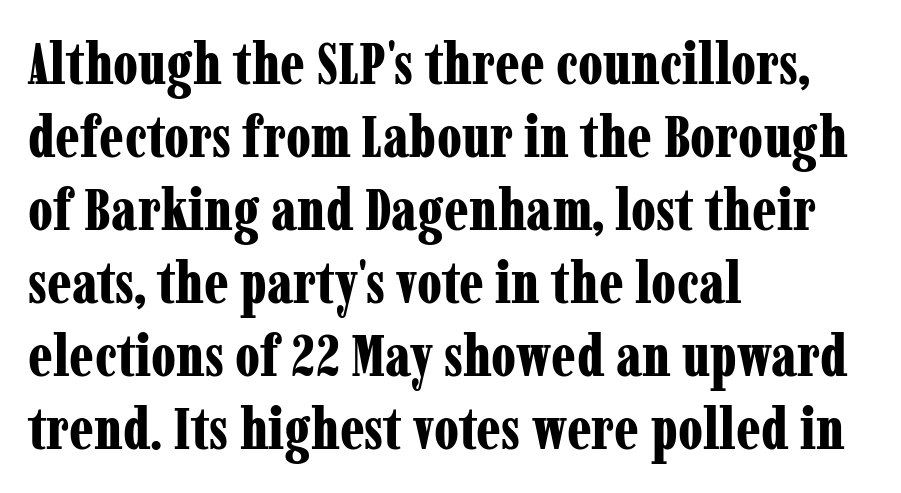
{"serif": "yes", "italic": "no", "bold": "yes", "weight": "bold", "width": "condensed", "stroke_contrast": "low", "x_height": "medium", "monospaced": "no", "underline": "no", "align": "left", "line_spacing": "normal", "line_spacing_ratio": 1.26, "letter_spacing": "normal", "letter_spacing_em": 0.0, "glyph_px": 58}
